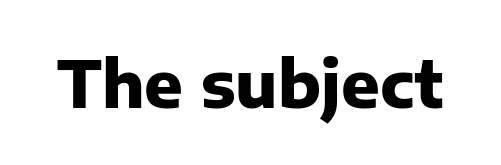
The image shows 64 px heavy sans-serif type, upright; set normal letter spacing, not underlined; low stroke contrast and a medium x-height.
